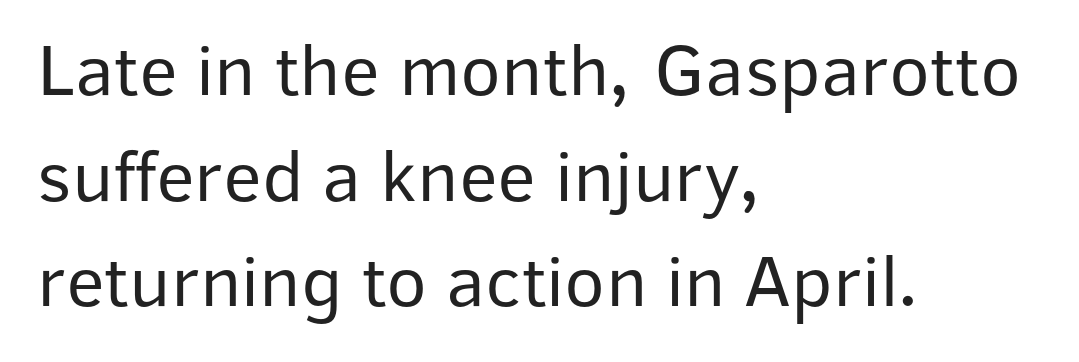
The image shows 75 px regular-weight sans-serif type, upright; set left-aligned, normal line spacing (1.41x), normal letter spacing, not underlined; low stroke contrast and a medium x-height.
